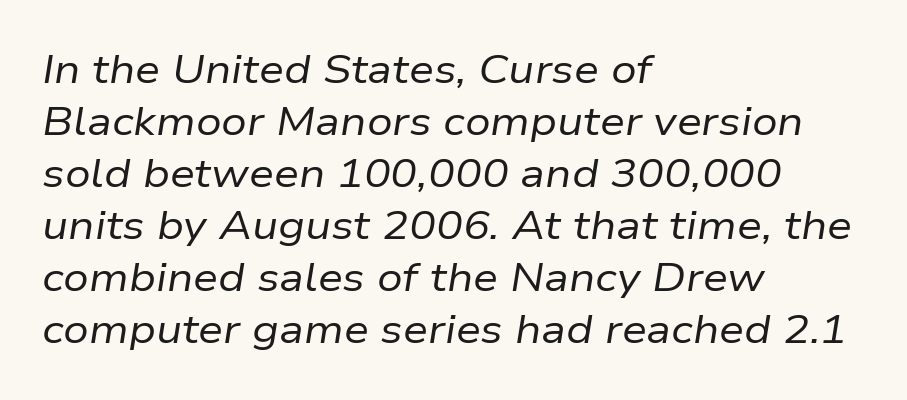
Q: Is the text bold? A: No.
Q: Is the text italic (slanted)? A: Yes, it leans right by about 9 degrees.
Q: Is the text underlined? A: No.
Q: How is the paragraph aligned? A: Left-aligned.
Q: Is the spacing between letters normal or unusually wide? A: Normal.
Q: Is the spacing between lines tight, normal or loose? A: Normal.
Q: Width (condensed, normal, or wide)? A: Normal.
Q: Stroke contrast? A: Low.
Q: x-height? A: Medium.
Q: Monospaced? A: No.
